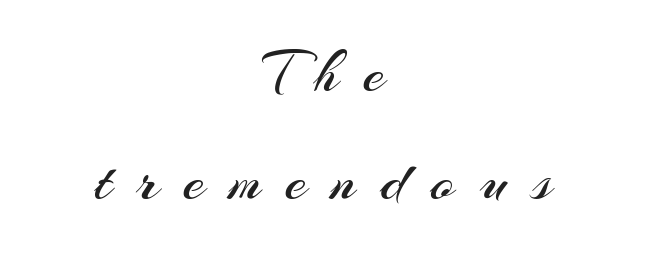
Q: Is the text bold? A: No.
Q: Is the text italic (slanted)? A: Yes.
Q: Is the typeface a serif or a sans-serif typeface? A: Sans-serif.
Q: Is the text underlined? A: No.
Q: How is the paragraph aligned? A: Centered.
Q: Is the spacing between letters normal or unusually wide? A: Unusually wide.
Q: Width (condensed, normal, or wide)? A: Normal.
Q: Stroke contrast? A: Medium.
Q: x-height? A: Small.
Q: Monospaced? A: No.
